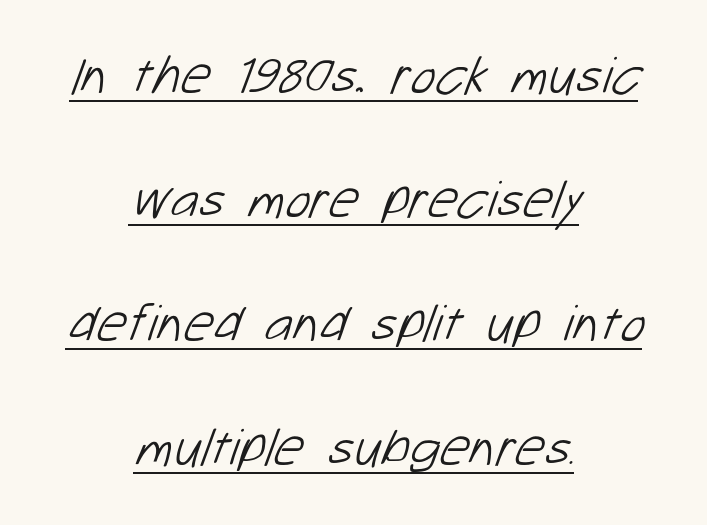
Weight: in the light-to-regular range. Does the leading feel generous? Absolutely, it's lavish. Each word holds together tightly as a unit, with standard inter-letter gaps. Casual observation: everything's sitting right in the middle. A baseline rule has been typeset under these characters. Note the varied advance widths — an 'i' is clearly narrower than an 'm'.
